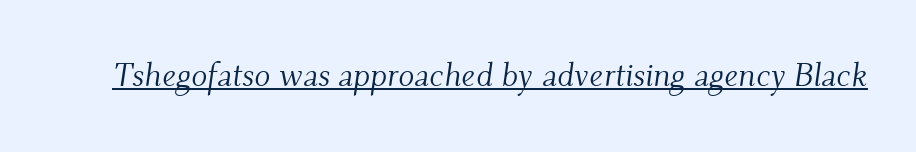
{"serif": "yes", "italic": "yes", "lean": "right", "slant_degrees": 9, "bold": "no", "weight": "light", "width": "normal", "stroke_contrast": "medium", "x_height": "small", "monospaced": "no", "underline": "yes", "letter_spacing": "normal", "letter_spacing_em": 0.0, "glyph_px": 33}
